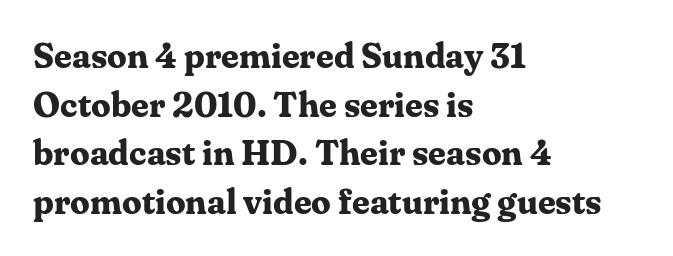
The image shows 35 px bold serif type, upright; set left-aligned, normal line spacing (1.39x), normal letter spacing, not underlined; medium stroke contrast and a medium x-height.
